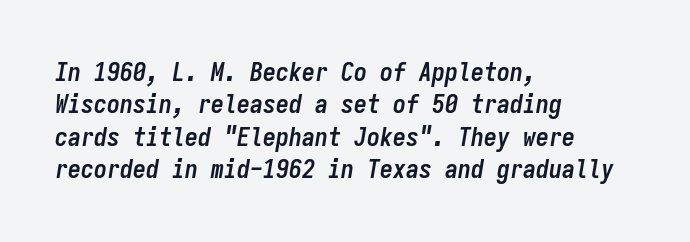
The image shows 26 px bold type, italic (leaning right); set left-aligned, normal line spacing (1.25x), normal letter spacing, not underlined.
